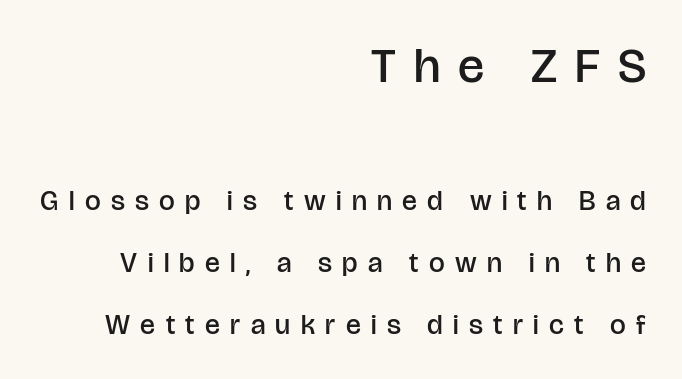
Short and long lines alike share a common ending point at right. This is sans-serif lettering, the kind often seen on screens and signage. Letters rest on an invisible, unmarked baseline. Stroke thickness is moderately raised; the sample reads as semibold. The letters stand straight up with perfectly vertical stems.
